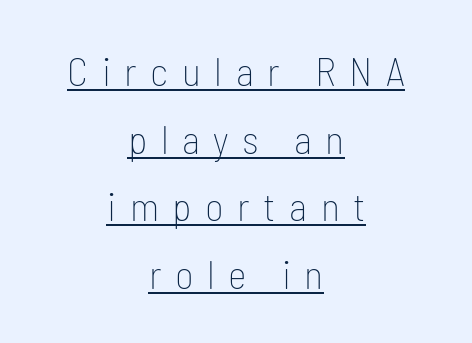
{"serif": "no", "italic": "no", "bold": "no", "weight": "thin", "width": "condensed", "stroke_contrast": "low", "x_height": "medium", "monospaced": "no", "underline": "yes", "align": "center", "line_spacing": "normal", "line_spacing_ratio": 1.69, "letter_spacing": "wide", "letter_spacing_em": 0.34, "glyph_px": 40}
